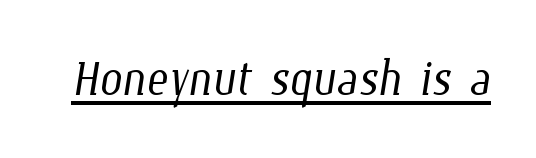
Q: Is the text bold? A: No.
Q: Is the text underlined? A: Yes.
Q: Is the spacing between letters normal or unusually wide? A: Normal.
Q: Width (condensed, normal, or wide)? A: Condensed.
Q: Stroke contrast? A: Low.
Q: x-height? A: Medium.
Q: Monospaced? A: No.
